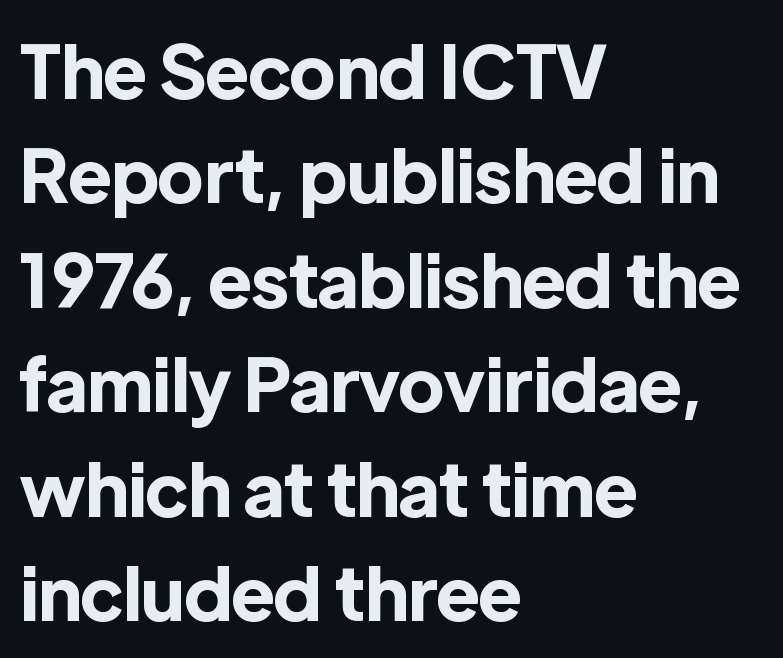
{"serif": "no", "italic": "no", "bold": "yes", "weight": "bold", "width": "normal", "x_height": "medium", "monospaced": "no", "underline": "no", "align": "left", "line_spacing": "normal", "line_spacing_ratio": 1.43, "letter_spacing": "normal", "letter_spacing_em": 0.0, "glyph_px": 73}
